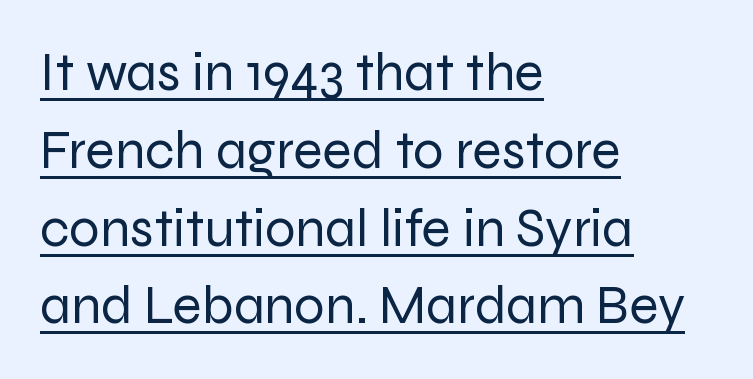
If you measured baseline to baseline, you'd find a middling distance. No heavy texture on the line: the type isn't bold. A typesetter would mark this as roman, not italic. The lettering is marked with a stroke running underneath it.
